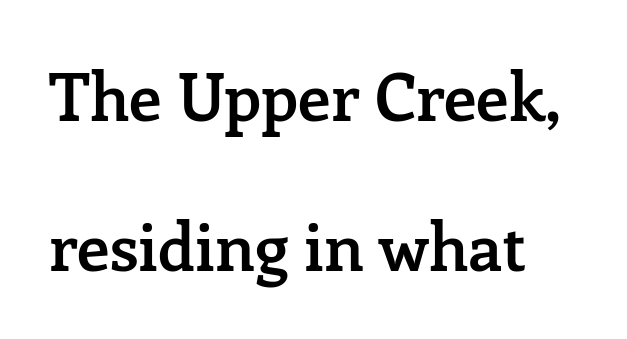
{"serif": "yes", "italic": "no", "bold": "semi", "weight": "semibold", "width": "normal", "stroke_contrast": "low", "x_height": "medium", "monospaced": "no", "underline": "no", "line_spacing": "loose", "line_spacing_ratio": 2.28, "letter_spacing": "normal", "letter_spacing_em": 0.0, "glyph_px": 66}
